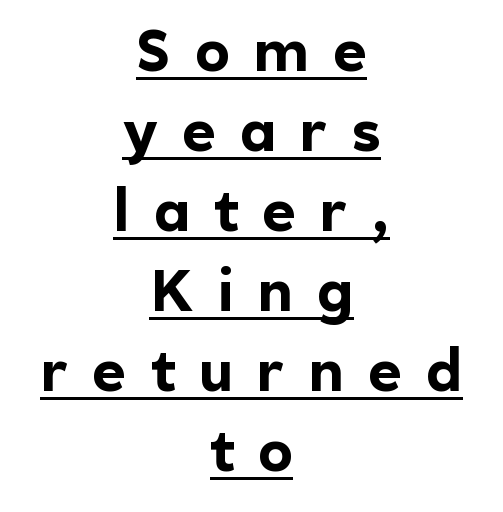
Q: Is the text bold? A: Yes.
Q: Is the text italic (slanted)? A: No, it is upright.
Q: Is the typeface a serif or a sans-serif typeface? A: Sans-serif.
Q: Is the text underlined? A: Yes.
Q: How is the paragraph aligned? A: Centered.
Q: Is the spacing between letters normal or unusually wide? A: Unusually wide.
Q: Is the spacing between lines tight, normal or loose? A: Normal.
Q: Width (condensed, normal, or wide)? A: Normal.
Q: x-height? A: Medium.
Q: Monospaced? A: No.
